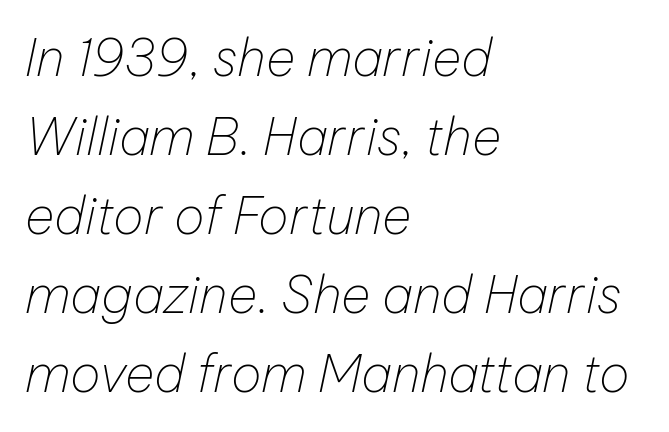
The image shows 51 px thin type, italic (leaning right); set left-aligned, normal line spacing (1.55x), normal letter spacing, not underlined; low stroke contrast and a medium x-height.
